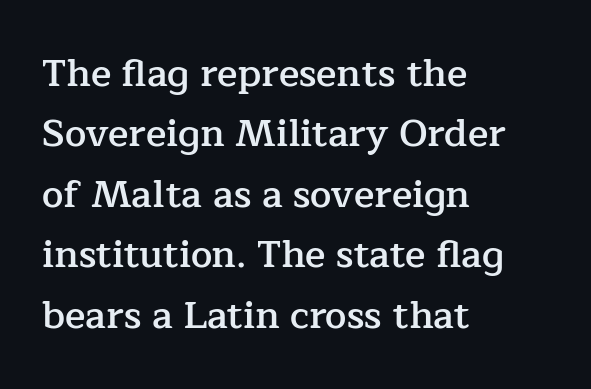
The block of text has a typical density, with ordinary space between rows. In terms of letterform style, serifs are clearly present. Summary of weight: moderately heavy, a semibold. Is this a fixed-width face? No — the glyphs have proportional, varying widths. Layout note: lines flush left.
